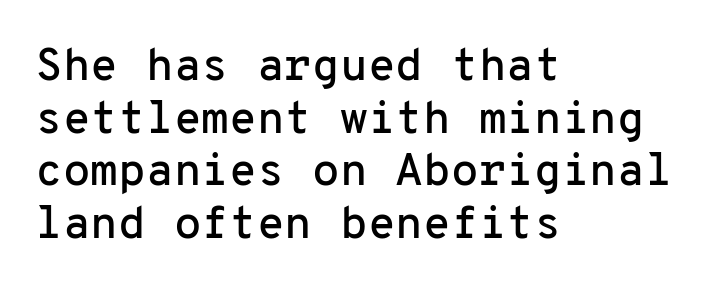
Serifs: no, the terminals of the letterforms are clean. The horizontal fit of the characters is conventional and even. Every character here occupies the same horizontal width, giving the sample a typewriter-like rhythm. The typography opts for an upright posture over an oblique one. The compositor pushed each line to the left boundary. Clear beneath every line of the passage.
